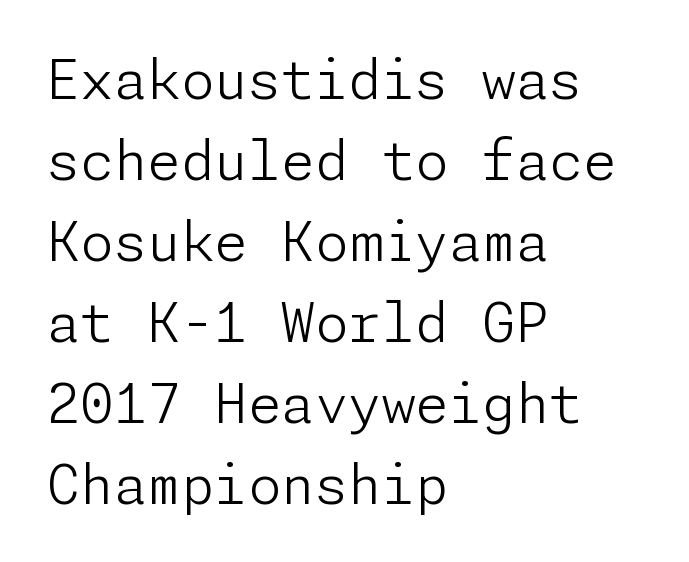
The image shows 54 px light sans-serif type, upright; set left-aligned, normal line spacing (1.5x), normal letter spacing, not underlined; low stroke contrast and a medium x-height.
